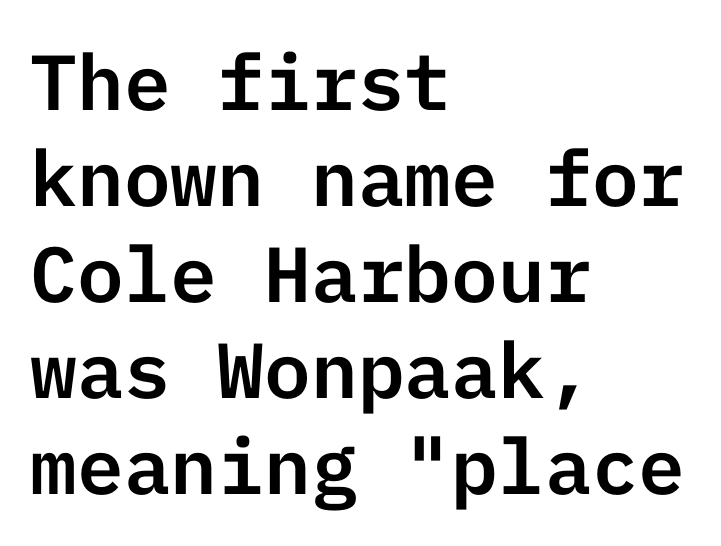
{"serif": "no", "italic": "no", "width": "normal", "stroke_contrast": "low", "x_height": "medium", "underline": "no", "align": "left", "line_spacing_ratio": 1.23, "letter_spacing": "normal", "letter_spacing_em": 0.0, "glyph_px": 78}
